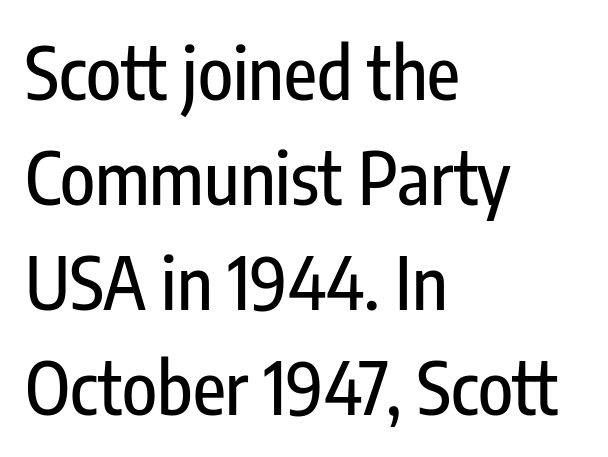
Looks like regular typesetting: each glyph gets only the width it needs. The paragraph shown leans on its left margin. These lines were composed using upright roman letters. The space beneath each line is pristine and unruled. This rendering employs a face without finishing strokes, i.e., a sans-serif.
